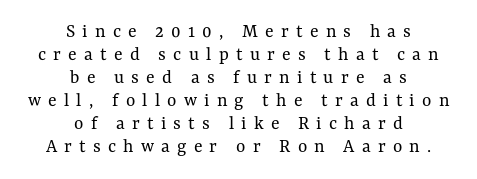
The image shows 20 px text type, upright; set centered, tight line spacing (1.15x), unusually wide letter spacing (+0.36 em), not underlined.
